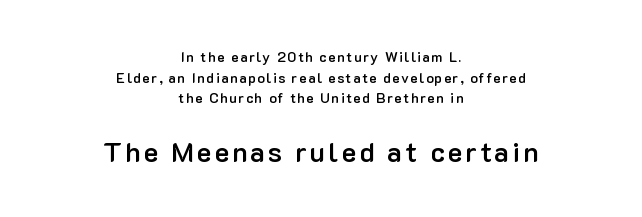
The image shows 28 px semibold sans-serif type, upright; set centered, normal line spacing (1.48x), not underlined; the second (bottom) block is 2.0x larger; low stroke contrast and a medium x-height.
